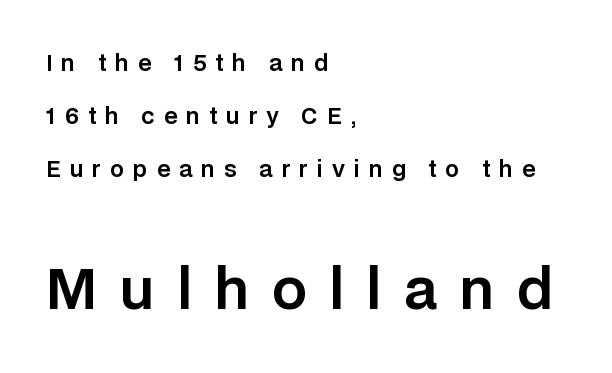
The image shows 55 px sans-serif type, upright; set left-aligned, loose line spacing (2.4x), unusually wide letter spacing (+0.41 em), not underlined; the second (bottom) block is 2.5x larger; low stroke contrast and a large x-height.
